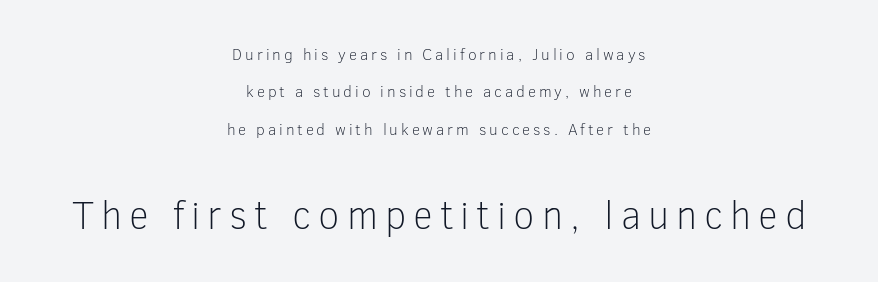
Successive baselines arrive slowly, with a big drop between each. The characters are drawn with everyday or finer stroke widths. Do the characters align in a grid? No, the font is proportional. Serifs: no, the terminals of the letterforms are clean. If you squint, the bottom block still reads clearly — it's the larger of the two. Type without underlining.
